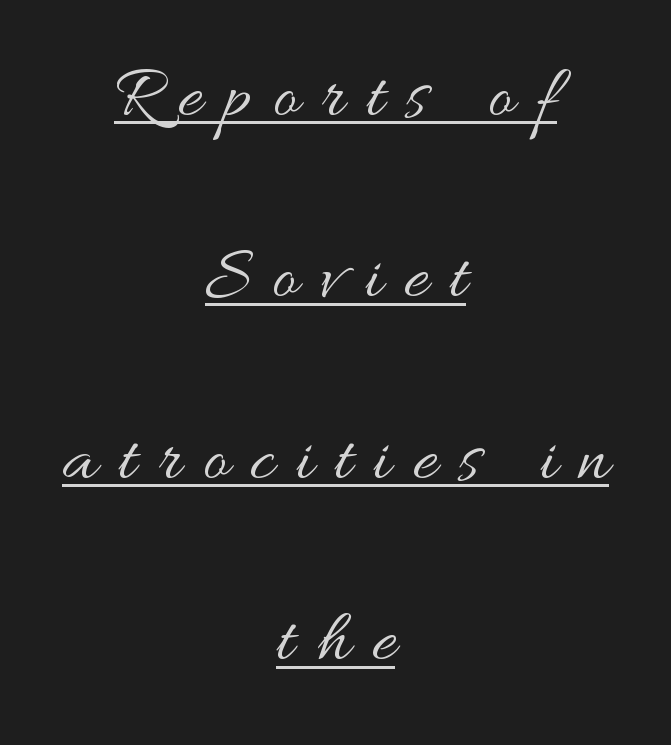
The image shows 75 px regular-weight, wide type; set centered, loose line spacing (2.42x), unusually wide letter spacing (+0.29 em), underlined; medium stroke contrast and a small x-height.
